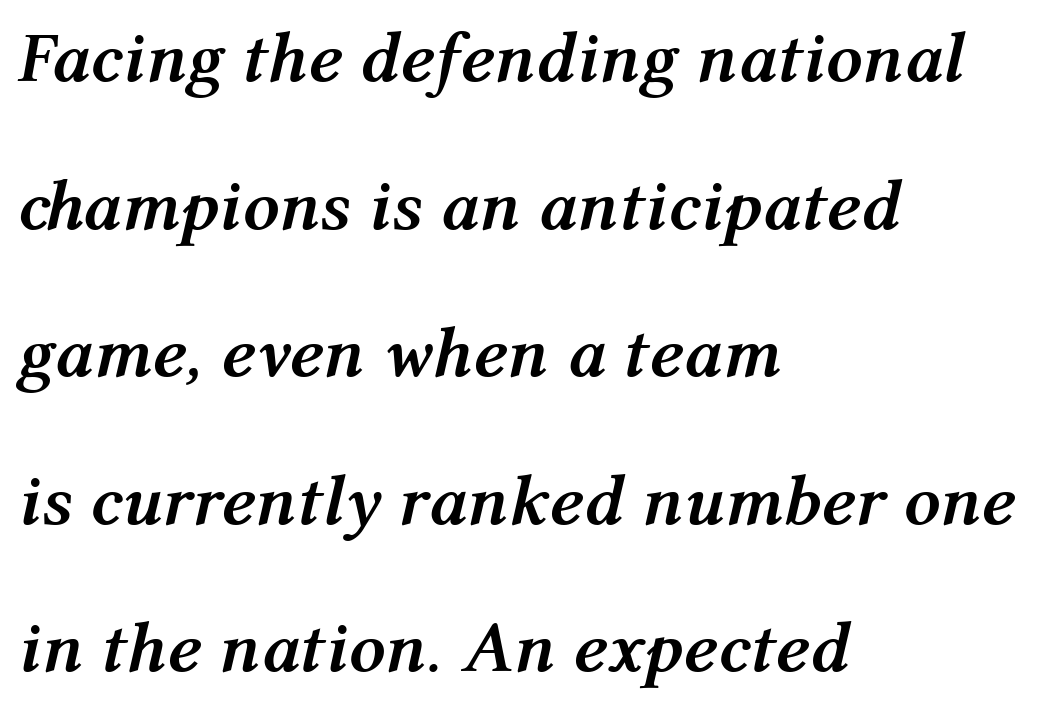
Reading down the block, your eye returns to a fixed left position each line. The letterforms sit shoulder to shoulder at normal distance. This sample has the flowing, uneven cadence of proportional lettering. This sample trades compactness for vertical openness between lines.
